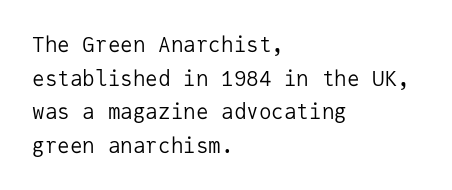
{"italic": "no", "bold": "no", "underline": "no", "align": "left", "line_spacing": "normal", "line_spacing_ratio": 1.6, "letter_spacing": "normal", "letter_spacing_em": 0.0, "glyph_px": 21}
